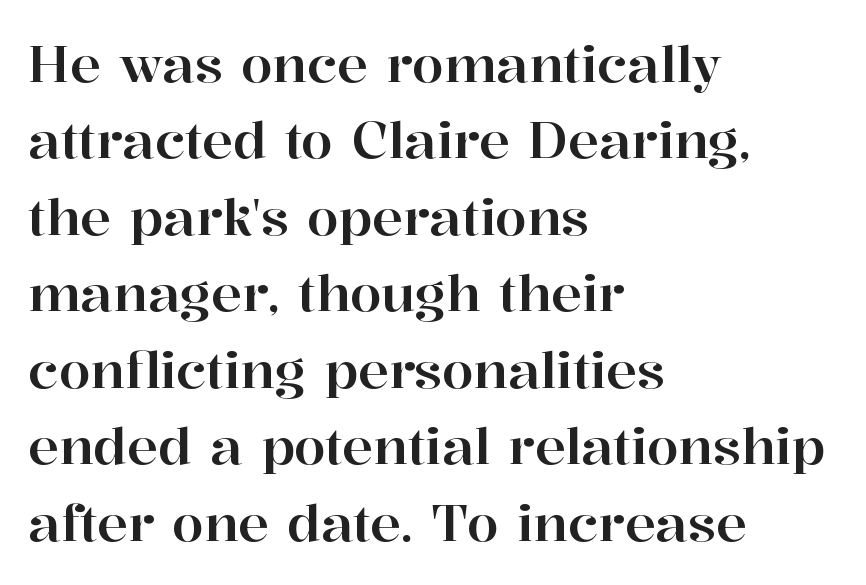
The image shows 51 px serif type, upright; set left-aligned, normal line spacing (1.5x), normal letter spacing, not underlined; high stroke contrast and a medium x-height.
